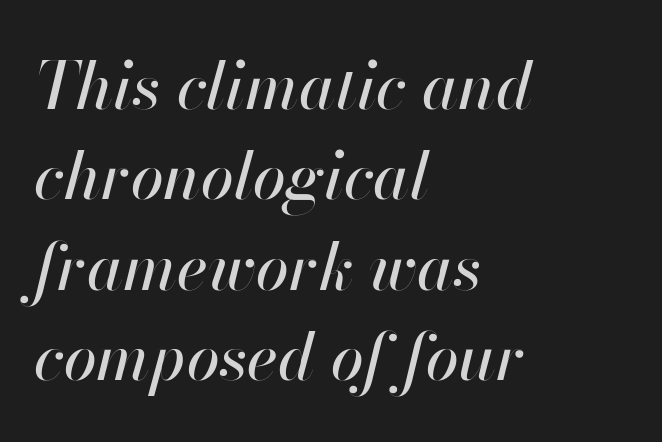
{"italic": "yes", "lean": "right", "slant_degrees": 13, "width": "normal", "stroke_contrast": "high", "x_height": "small", "monospaced": "no", "underline": "no", "align": "left", "line_spacing": "normal", "line_spacing_ratio": 1.37, "letter_spacing": "normal", "letter_spacing_em": 0.0, "glyph_px": 66}
